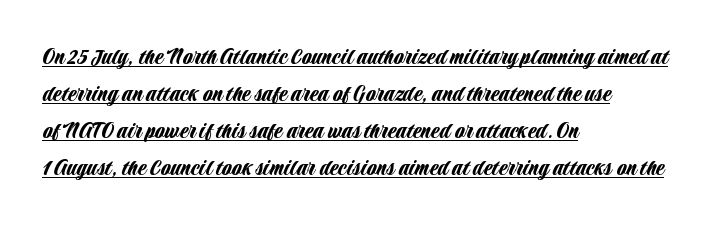
Q: Is the text italic (slanted)? A: Yes.
Q: Is the text underlined? A: Yes.
Q: How is the paragraph aligned? A: Left-aligned.
Q: Is the spacing between letters normal or unusually wide? A: Normal.
Q: Is the spacing between lines tight, normal or loose? A: Normal.
